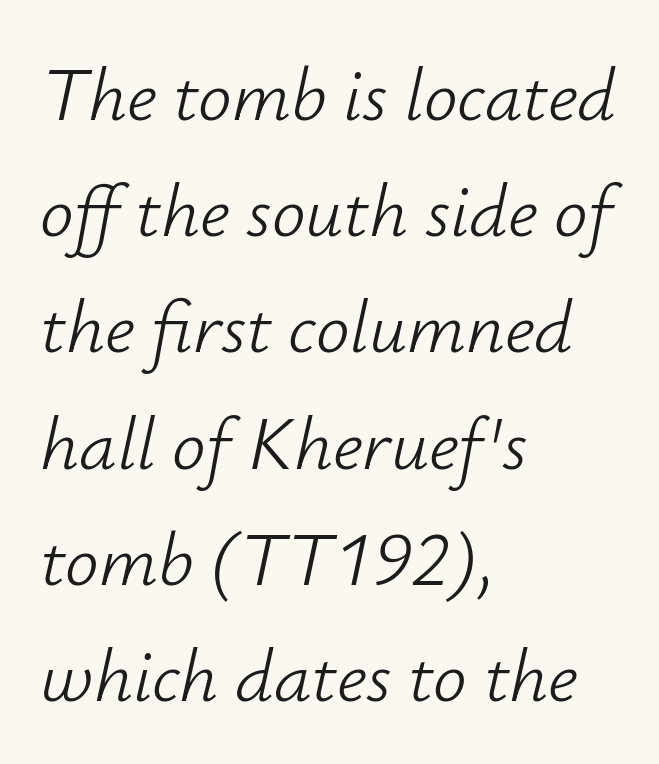
Here the designer chose a conventional face with non-uniform glyph widths. Plain, unruled lines of type. The space between consecutive lines is moderate. Notice how the stems are inclined rather than vertical — that's the hallmark of italics.
